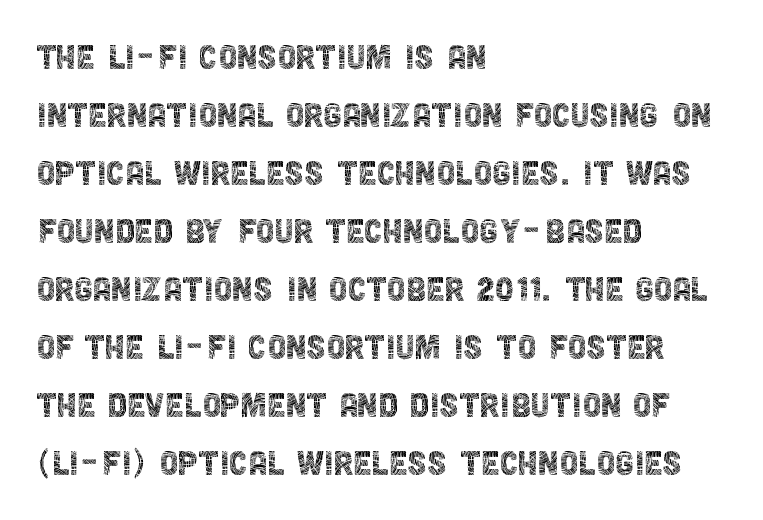
{"serif": "no", "italic": "no", "bold": "no", "weight": "thin", "width": "condensed", "x_height": "large", "monospaced": "no", "underline": "no", "align": "left", "line_spacing": "normal", "line_spacing_ratio": 1.38, "letter_spacing": "normal", "letter_spacing_em": 0.0, "glyph_px": 42}
